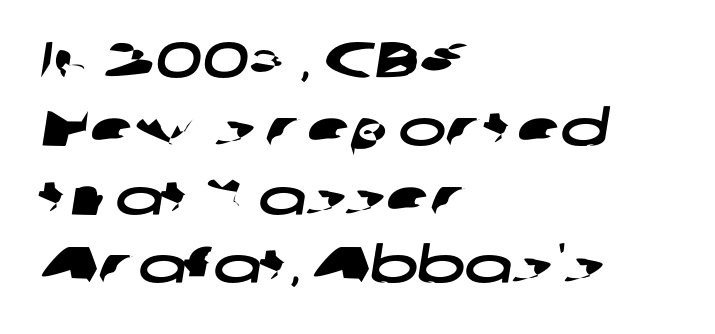
Q: Is the typeface a serif or a sans-serif typeface? A: Sans-serif.
Q: Is the text underlined? A: No.
Q: How is the paragraph aligned? A: Left-aligned.
Q: Is the spacing between letters normal or unusually wide? A: Normal.
Q: Is the spacing between lines tight, normal or loose? A: Normal.
Q: Width (condensed, normal, or wide)? A: Wide.
Q: Stroke contrast? A: Low.
Q: x-height? A: Medium.
Q: Monospaced? A: No.
